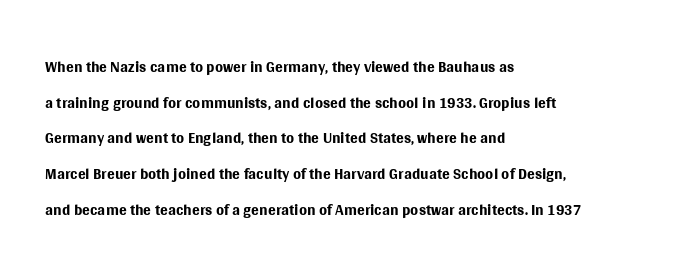
{"italic": "no", "bold": "no", "underline": "no", "align": "left", "line_spacing": "normal", "line_spacing_ratio": 1.55, "letter_spacing": "normal", "letter_spacing_em": 0.0, "glyph_px": 23}
